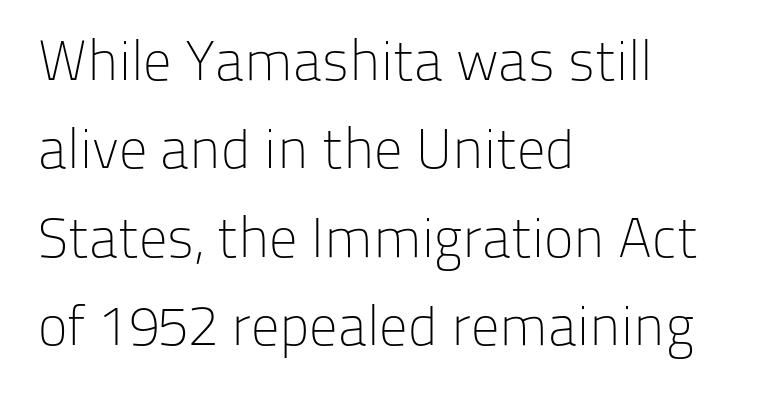
{"serif": "no", "italic": "no", "bold": "no", "weight": "light", "width": "normal", "stroke_contrast": "low", "x_height": "medium", "monospaced": "no", "underline": "no", "align": "left", "line_spacing": "normal", "line_spacing_ratio": 1.58, "letter_spacing": "normal", "letter_spacing_em": 0.0, "glyph_px": 56}
